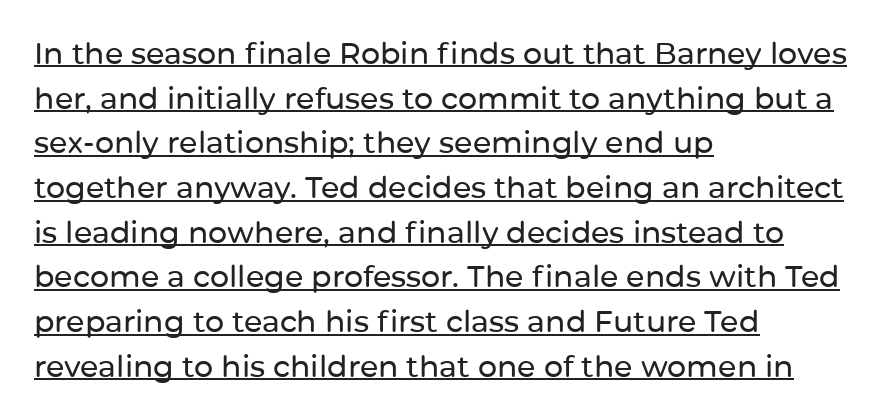
The image shows 30 px sans-serif type, upright; set left-aligned, normal line spacing (1.49x), normal letter spacing, underlined; low stroke contrast and a medium x-height.
